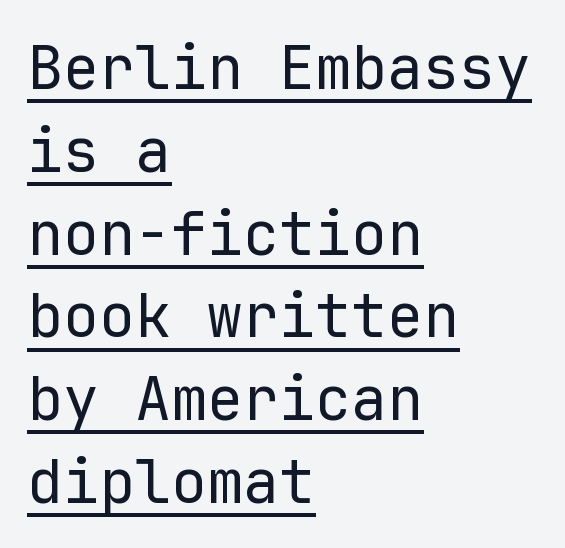
{"serif": "no", "italic": "no", "bold": "no", "weight": "regular", "width": "normal", "stroke_contrast": "low", "x_height": "medium", "monospaced": "yes", "underline": "yes", "align": "left", "line_spacing": "normal", "line_spacing_ratio": 1.38, "letter_spacing": "normal", "letter_spacing_em": 0.0, "glyph_px": 60}
